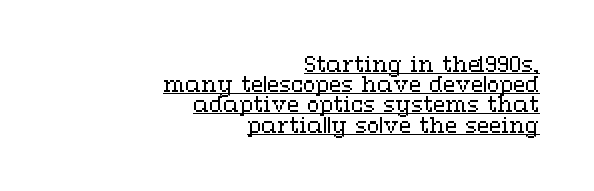
The image shows 20 px text type, upright; set right-aligned, tight line spacing (1.01x), normal letter spacing, underlined.
